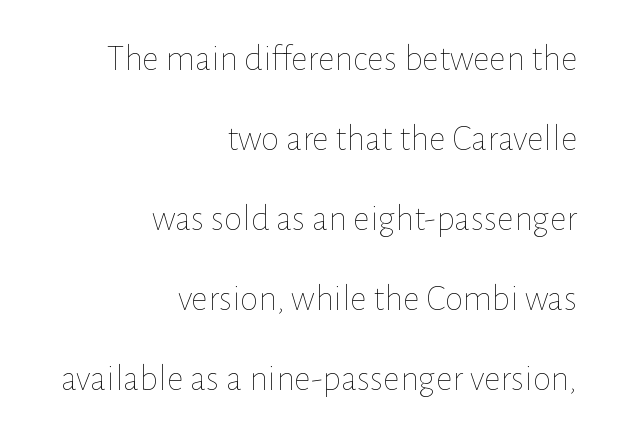
Short and long lines alike share a common ending point at right. Vertical stems look standard width or narrower in stroke. The rendering uses natural spacing where letterforms have individual widths. Designer's note — italics off, roman on. The designer dialed line spacing up above the default.
